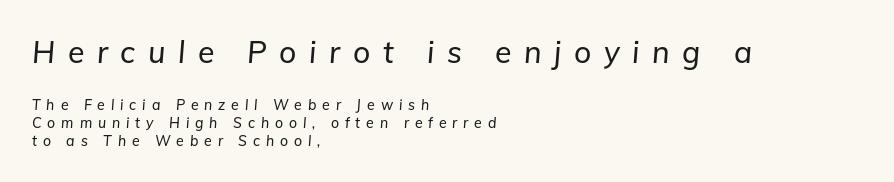
The rendering anchors every line to the left-hand side. The space directly below the letters is spotless. Here the designer chose a conventional face with non-uniform glyph widths. One glance says typical: line gaps are just what's usual. Compared with typical body copy, the letter spacing here is much looser.
